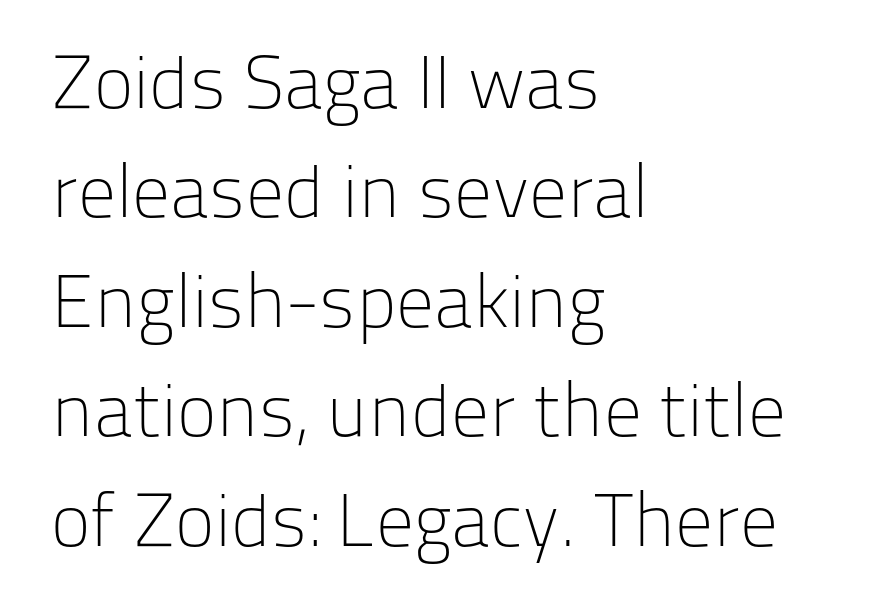
{"serif": "no", "italic": "no", "bold": "no", "weight": "light", "width": "normal", "stroke_contrast": "low", "x_height": "medium", "monospaced": "no", "underline": "no", "align": "left", "line_spacing": "normal", "line_spacing_ratio": 1.46, "letter_spacing": "normal", "letter_spacing_em": 0.0, "glyph_px": 75}
